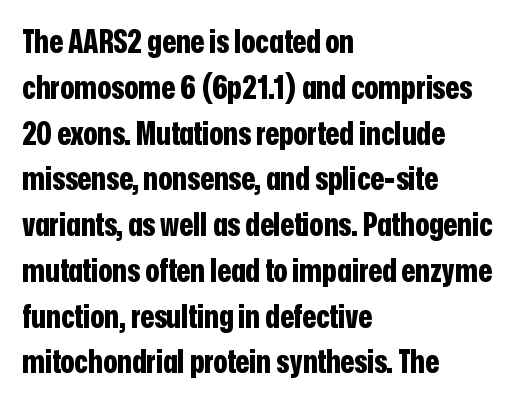
{"serif": "no", "italic": "no", "bold": "yes", "weight": "bold", "width": "condensed", "stroke_contrast": "low", "x_height": "medium", "monospaced": "no", "underline": "no", "align": "left", "line_spacing": "normal", "line_spacing_ratio": 1.43, "letter_spacing": "normal", "letter_spacing_em": 0.0, "glyph_px": 32}
